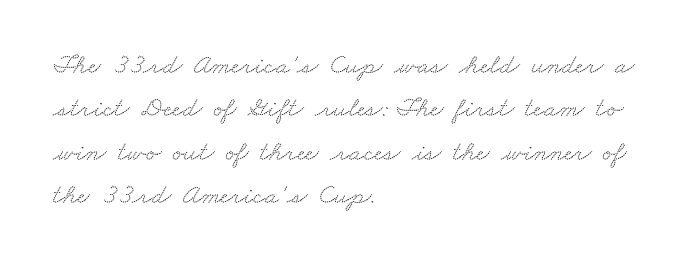
The image shows 28 px wide serif type; set left-aligned, normal line spacing (1.55x), normal letter spacing, not underlined; medium stroke contrast and a small x-height.
